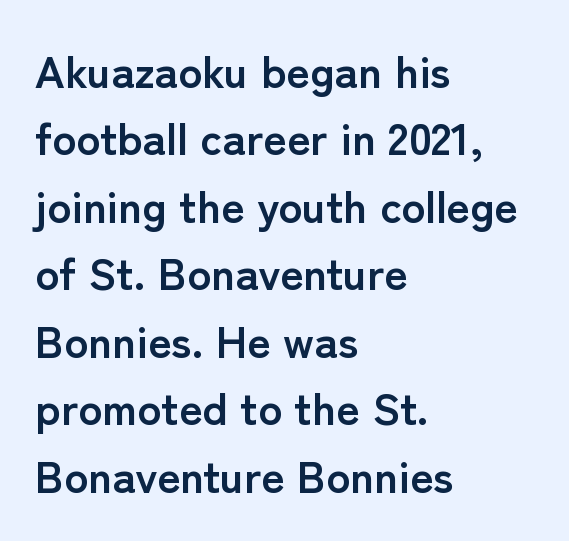
Q: Is the text bold? A: Yes.
Q: Is the text italic (slanted)? A: No, it is upright.
Q: Is the typeface a serif or a sans-serif typeface? A: Sans-serif.
Q: Is the text underlined? A: No.
Q: How is the paragraph aligned? A: Left-aligned.
Q: Is the spacing between letters normal or unusually wide? A: Normal.
Q: Is the spacing between lines tight, normal or loose? A: Normal.
Q: Width (condensed, normal, or wide)? A: Normal.
Q: Stroke contrast? A: Low.
Q: x-height? A: Medium.
Q: Monospaced? A: No.
